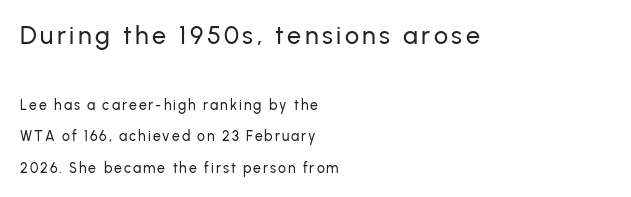
Underlining? Definitely not there. This sample trades compactness for vertical openness between lines. Do the letters lean? They stand straight. This sample is left-justified, so line endings fall wherever the words run out. The first block has been scaled up relative to the second.
